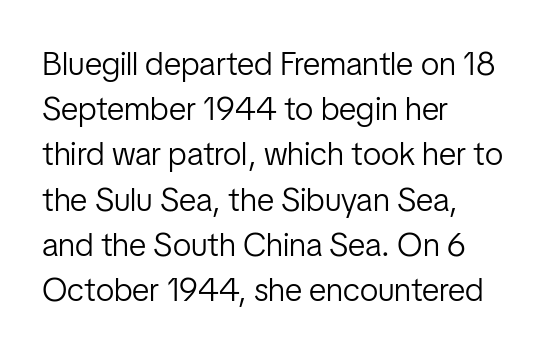
The image shows 33 px light, condensed sans-serif type, upright; set left-aligned, normal line spacing (1.37x), normal letter spacing, not underlined; low stroke contrast and a medium x-height.
